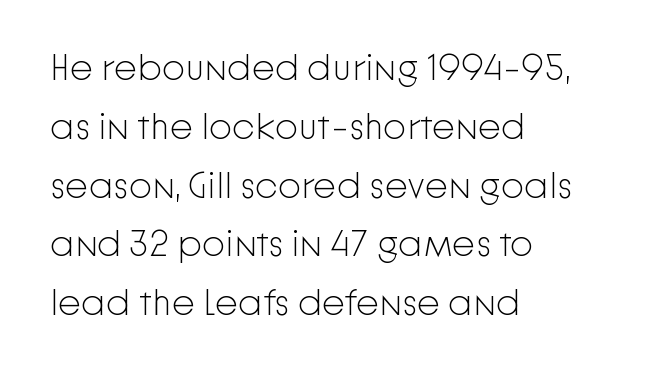
The image shows 37 px light sans-serif type, upright; set left-aligned, normal line spacing (1.59x), normal letter spacing, not underlined; low stroke contrast and a medium x-height.
